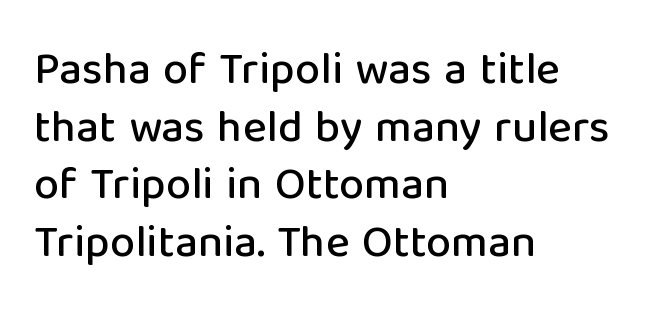
The image shows 45 px sans-serif type, upright; set left-aligned, normal line spacing (1.28x), normal letter spacing, not underlined; low stroke contrast and a medium x-height.
